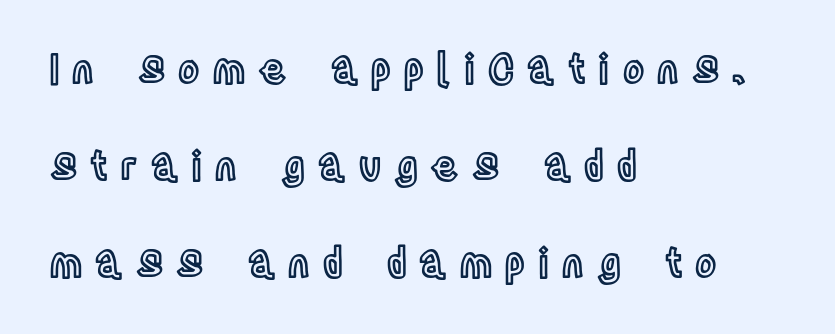
{"italic": "no", "width": "condensed", "x_height": "large", "monospaced": "no", "underline": "no", "align": "left", "line_spacing": "loose", "line_spacing_ratio": 2.42, "letter_spacing": "wide", "letter_spacing_em": 0.33, "glyph_px": 40}
